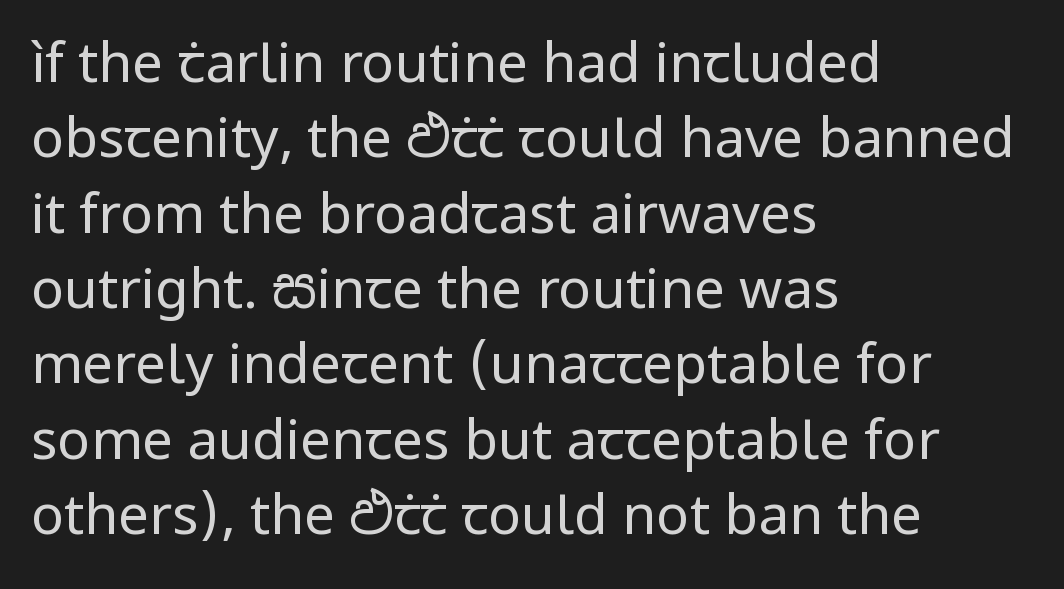
The string is rendered with underlining switched off. The characters display no serif detailing; their extremities are plain. Words appear dense and cohesive because spacing is normal. How would I describe the line gaps? Plain and ordinary.
